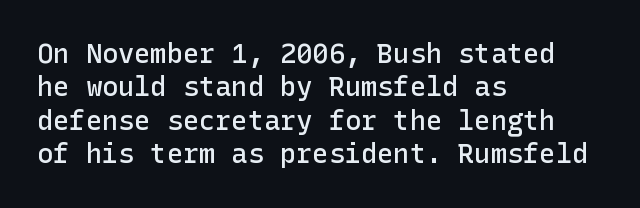
{"italic": "no", "bold": "semi", "underline": "no", "align": "left", "line_spacing_ratio": 1.24, "letter_spacing": "normal", "letter_spacing_em": 0.0, "glyph_px": 27}
